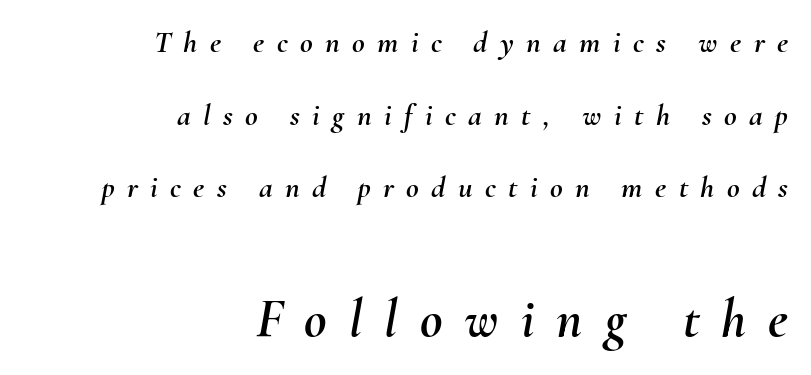
The image shows 55 px text type, italic (leaning right); set right-aligned, loose line spacing (2.34x), unusually wide letter spacing (+0.4 em), not underlined; the second (bottom) block is 1.77x larger; medium stroke contrast and a small x-height.
